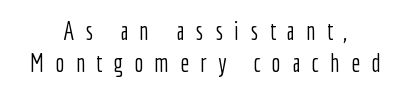
The image shows 25 px text type, upright; set centered, normal line spacing (1.29x), unusually wide letter spacing (+0.44 em), not underlined.
